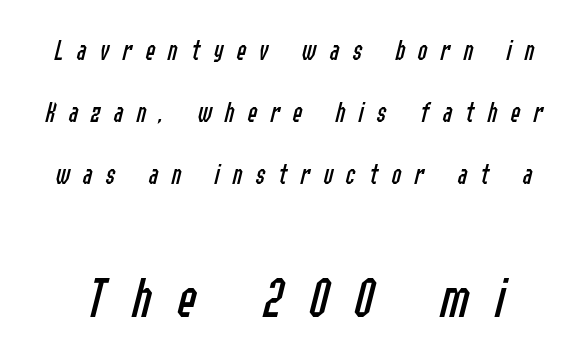
Q: Is the text bold? A: No.
Q: Is the text italic (slanted)? A: Yes, it leans right by about 14 degrees.
Q: Is the text underlined? A: No.
Q: Is the spacing between letters normal or unusually wide? A: Unusually wide.
Q: Is the spacing between lines tight, normal or loose? A: Loose.
Q: Which block of text is set in a larger size, the first (top) or the second (bottom)? A: The second (bottom) one.
Q: Width (condensed, normal, or wide)? A: Condensed.
Q: Stroke contrast? A: Low.
Q: x-height? A: Medium.
Q: Monospaced? A: No.
